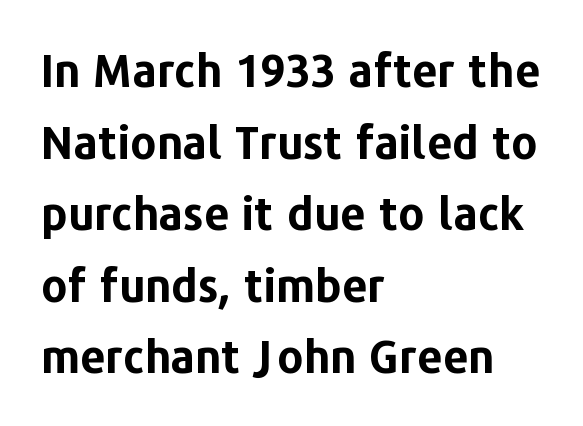
Horizontally, the lines are justified to the leading edge only. Strong, thick strokes mark this as bold type. Nobody drew a line under any word here. No extra tracking has been applied to these lines. Serifs: no, the terminals of the letterforms are clean.
